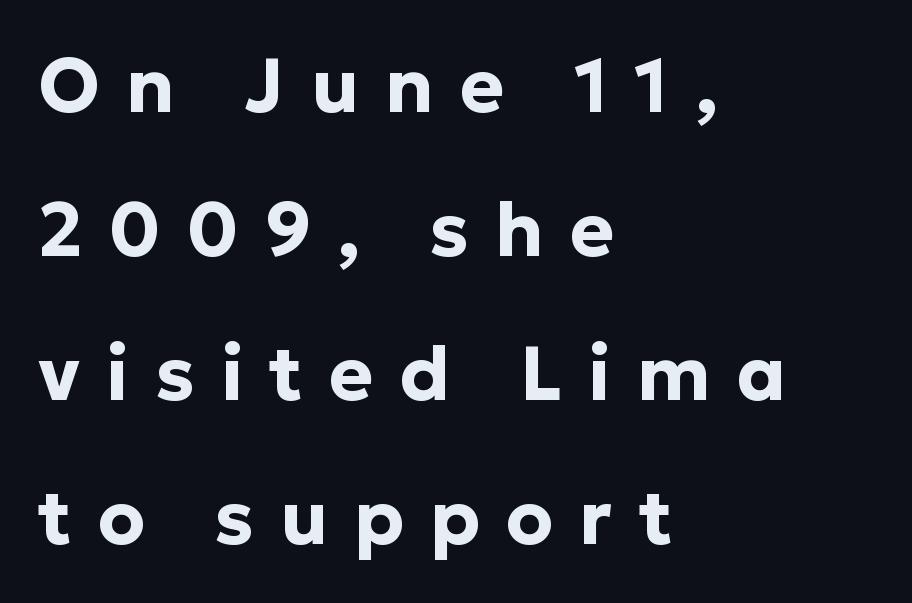
Q: Is the text bold? A: Yes.
Q: Is the text italic (slanted)? A: No, it is upright.
Q: Is the typeface a serif or a sans-serif typeface? A: Sans-serif.
Q: Is the text underlined? A: No.
Q: How is the paragraph aligned? A: Left-aligned.
Q: Is the spacing between letters normal or unusually wide? A: Unusually wide.
Q: Is the spacing between lines tight, normal or loose? A: Loose.
Q: Width (condensed, normal, or wide)? A: Normal.
Q: Stroke contrast? A: Low.
Q: x-height? A: Medium.
Q: Monospaced? A: No.
